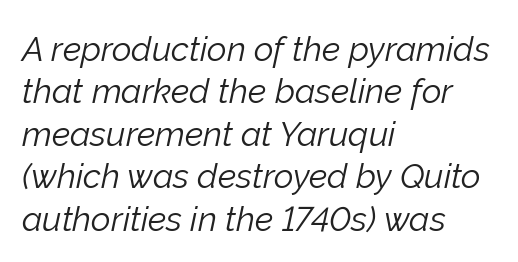
Q: Is the text bold? A: No.
Q: Is the text italic (slanted)? A: Yes, it leans right by about 12 degrees.
Q: Is the text underlined? A: No.
Q: How is the paragraph aligned? A: Left-aligned.
Q: Is the spacing between letters normal or unusually wide? A: Normal.
Q: Is the spacing between lines tight, normal or loose? A: Normal.
Q: Width (condensed, normal, or wide)? A: Normal.
Q: Stroke contrast? A: Low.
Q: x-height? A: Medium.
Q: Monospaced? A: No.
